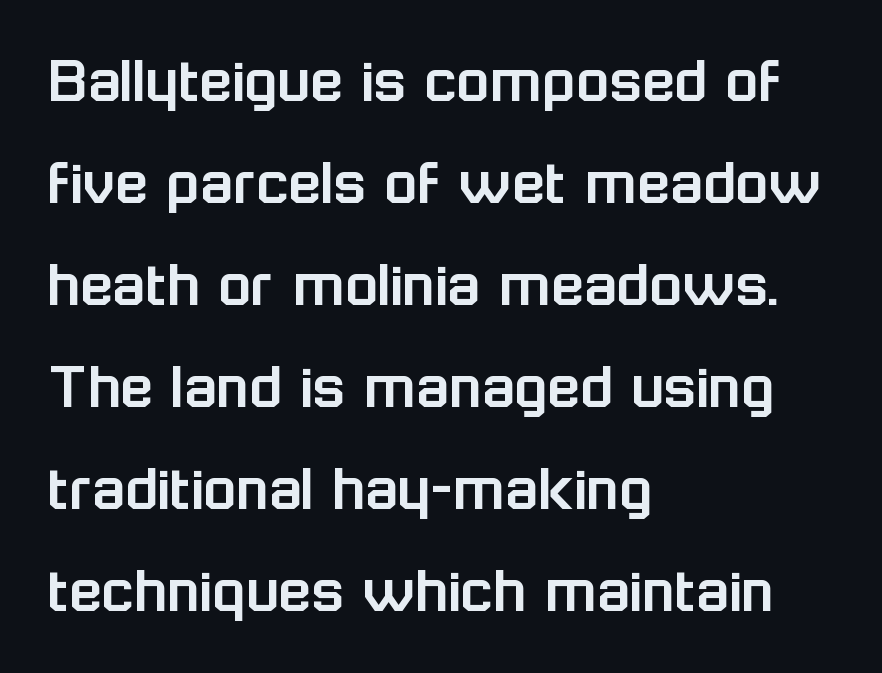
{"serif": "no", "italic": "no", "width": "normal", "stroke_contrast": "low", "x_height": "medium", "monospaced": "no", "underline": "no", "align": "left", "line_spacing": "normal", "line_spacing_ratio": 1.5, "letter_spacing": "normal", "letter_spacing_em": 0.0, "glyph_px": 68}
